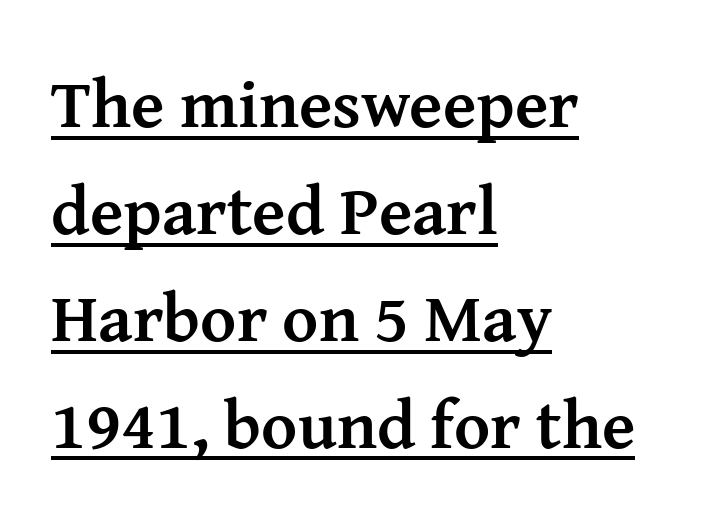
Is there an underline? Yes — a line sits under the letters. Ascenders rise straight up at ninety degrees. Tracking value appears to be zero — textbook default spacing. The rag falls on the right side of this text block. Baseline-to-baseline distance is the conventional proportion of letter height.
